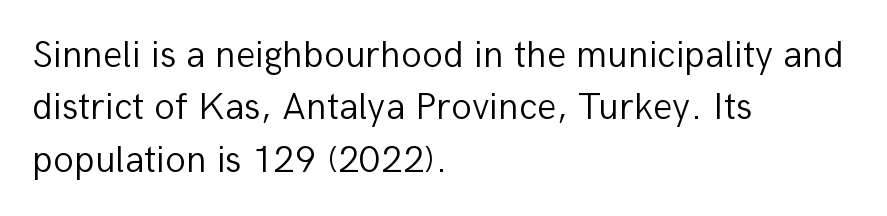
{"serif": "no", "italic": "no", "bold": "no", "weight": "light", "width": "normal", "stroke_contrast": "low", "x_height": "medium", "monospaced": "no", "underline": "no", "align": "left", "line_spacing": "normal", "line_spacing_ratio": 1.38, "letter_spacing": "normal", "letter_spacing_em": 0.0, "glyph_px": 38}
